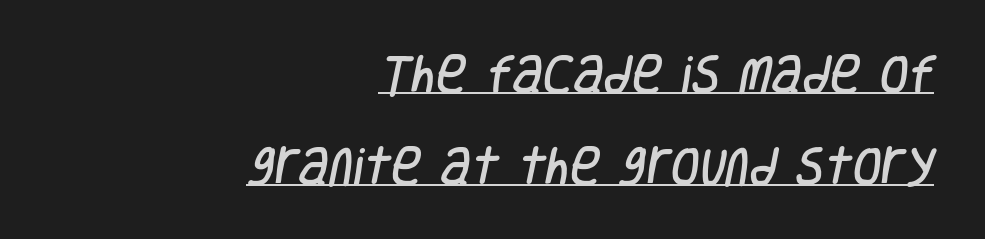
The type family on display is of the sans-serif kind. The passage shown has conventional tracking throughout. A typesetter would call this proportional, since set widths differ per character. If you drew a ruler down the right edge, every line would touch it. Baseline-to-baseline distance is far greater than the letter height. In designer terms, the underline attribute is active on this setting.
